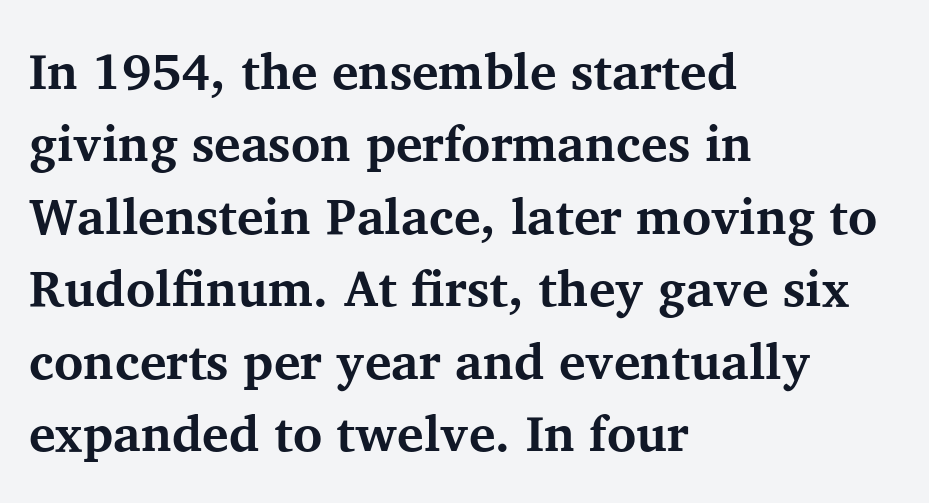
This rendering leaves character spacing at its baseline value. Summary of weight: heavy, a full bold. Do the characters align in a grid? No, the font is proportional. The text was rendered using a seriffed face with decorative stroke endings. Notice how descenders clear the ascenders below comfortably — that's standard leading. The letters stand straight up with perfectly vertical stems.
